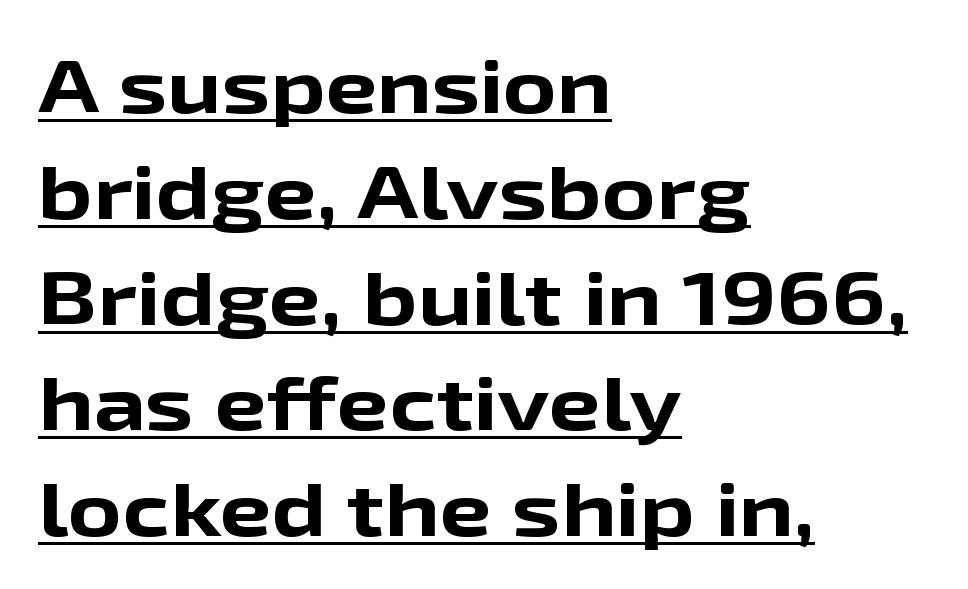
{"serif": "no", "italic": "no", "bold": "yes", "weight": "bold", "width": "wide", "stroke_contrast": "low", "x_height": "medium", "monospaced": "no", "underline": "yes", "align": "left", "line_spacing": "normal", "line_spacing_ratio": 1.43, "letter_spacing": "normal", "letter_spacing_em": 0.0, "glyph_px": 74}
